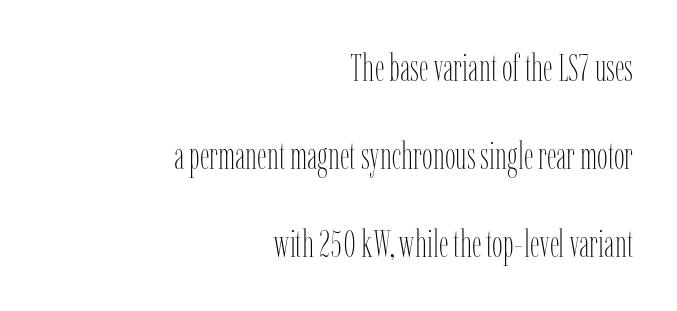
{"italic": "no", "bold": "no", "weight": "thin", "width": "condensed", "stroke_contrast": "low", "x_height": "medium", "monospaced": "no", "underline": "no", "align": "right", "line_spacing": "loose", "line_spacing_ratio": 2.31, "letter_spacing": "normal", "letter_spacing_em": 0.0, "glyph_px": 38}
